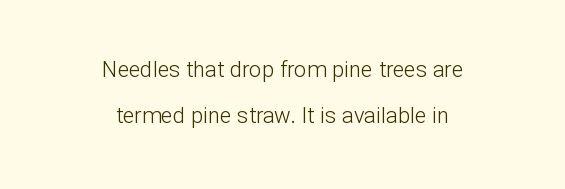
The lines are spread far apart with generous leading. Caption: standard tracking, unaltered. The lines are quadded center. Beneath every word, the page is bare. The font is comparable to plain body text, perhaps lighter.
